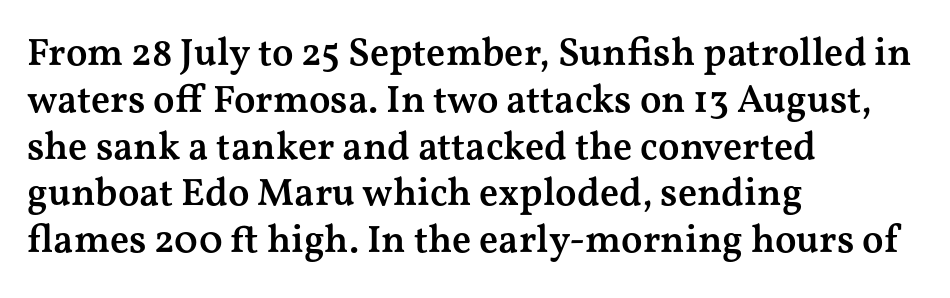
{"serif": "yes", "italic": "no", "bold": "semi", "weight": "semibold", "width": "wide", "stroke_contrast": "medium", "x_height": "medium", "monospaced": "no", "underline": "no", "align": "left", "line_spacing_ratio": 1.2, "letter_spacing": "normal", "letter_spacing_em": 0.0, "glyph_px": 39}
